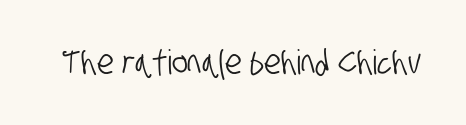
Q: Is the typeface a serif or a sans-serif typeface? A: Sans-serif.
Q: Is the text underlined? A: No.
Q: Is the spacing between letters normal or unusually wide? A: Normal.
Q: Width (condensed, normal, or wide)? A: Condensed.
Q: Stroke contrast? A: Low.
Q: x-height? A: Large.
Q: Monospaced? A: No.
